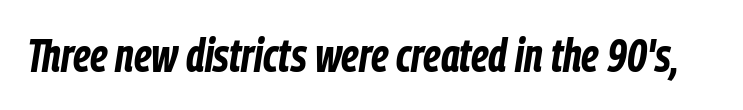
The image shows 46 px bold, condensed type, italic (leaning right); set normal letter spacing, not underlined; low stroke contrast and a medium x-height.
